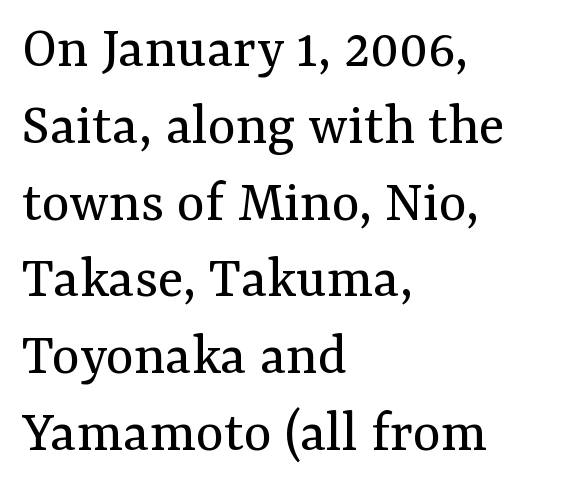
Q: Is the text bold? A: No.
Q: Is the text italic (slanted)? A: No, it is upright.
Q: Is the typeface a serif or a sans-serif typeface? A: Serif.
Q: Is the text underlined? A: No.
Q: How is the paragraph aligned? A: Left-aligned.
Q: Is the spacing between letters normal or unusually wide? A: Normal.
Q: Is the spacing between lines tight, normal or loose? A: Normal.
Q: Width (condensed, normal, or wide)? A: Normal.
Q: Stroke contrast? A: Medium.
Q: x-height? A: Medium.
Q: Monospaced? A: No.
